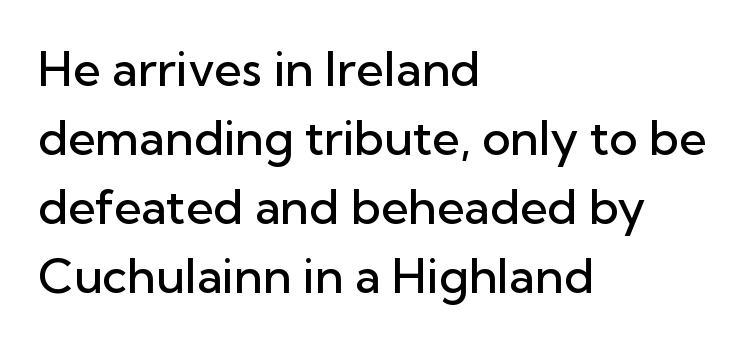
Reading down the column, the eye jumps a familiar distance to each next line. Proportional: the letters do not fall into vertical columns. Spacing between characters is what you'd get straight out of the box. A sans-serif font was chosen for this passage. Posture: vertical. Glance below the letters and you will spot only blank space.
